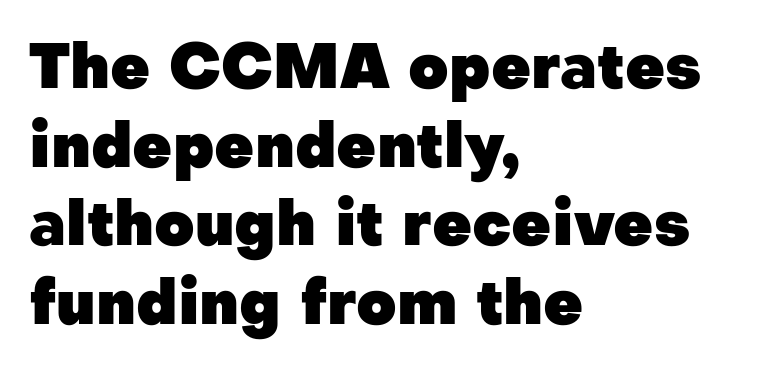
Q: Is the text bold? A: Yes.
Q: Is the text italic (slanted)? A: No, it is upright.
Q: Is the typeface a serif or a sans-serif typeface? A: Sans-serif.
Q: Is the text underlined? A: No.
Q: How is the paragraph aligned? A: Left-aligned.
Q: Is the spacing between letters normal or unusually wide? A: Normal.
Q: Is the spacing between lines tight, normal or loose? A: Normal.
Q: Width (condensed, normal, or wide)? A: Normal.
Q: Stroke contrast? A: Low.
Q: x-height? A: Medium.
Q: Monospaced? A: No.
